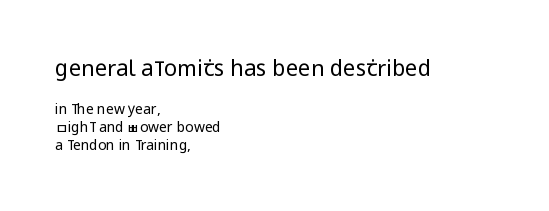
{"italic": "no", "bold": "no", "underline": "no", "align": "left", "line_spacing": "normal", "line_spacing_ratio": 1.28, "letter_spacing": "normal", "letter_spacing_em": 0.0, "larger_block": "first", "size_ratio": 1.57, "glyph_px": 22}
